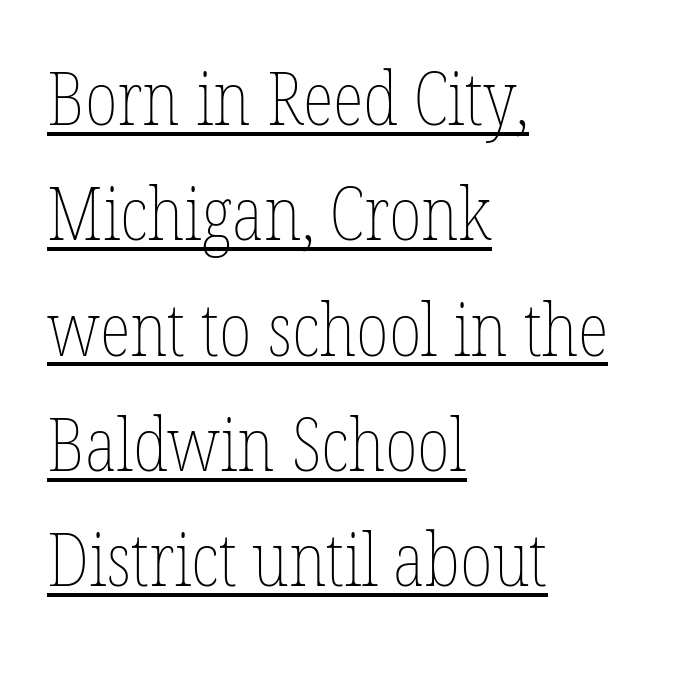
{"italic": "no", "bold": "no", "weight": "thin", "width": "condensed", "stroke_contrast": "low", "x_height": "medium", "monospaced": "no", "underline": "yes", "align": "left", "line_spacing": "normal", "line_spacing_ratio": 1.58, "letter_spacing": "normal", "letter_spacing_em": 0.0, "glyph_px": 73}
